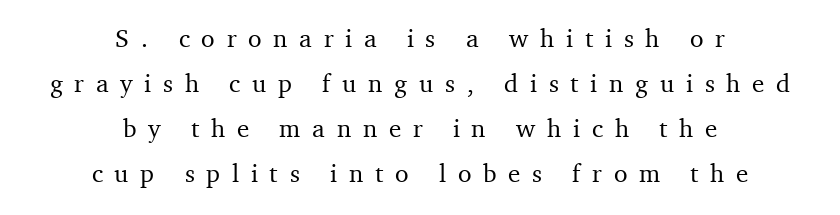
{"italic": "no", "underline": "no", "align": "center", "line_spacing_ratio": 1.8, "letter_spacing": "wide", "letter_spacing_em": 0.47, "glyph_px": 25}
